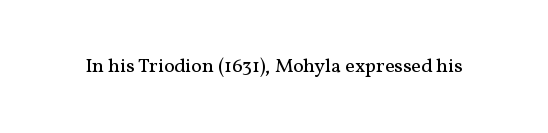
{"italic": "no", "bold": "no", "underline": "no", "letter_spacing": "normal", "letter_spacing_em": 0.0, "glyph_px": 20}
